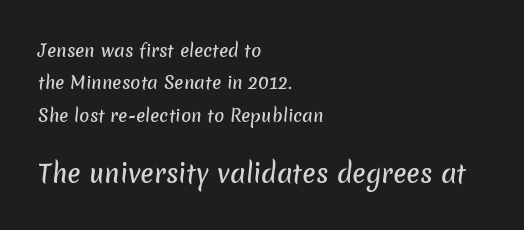
{"underline": "no", "align": "left", "line_spacing": "loose", "line_spacing_ratio": 1.9, "letter_spacing": "normal", "letter_spacing_em": 0.0, "larger_block": "second", "size_ratio": 1.47, "glyph_px": 25}
